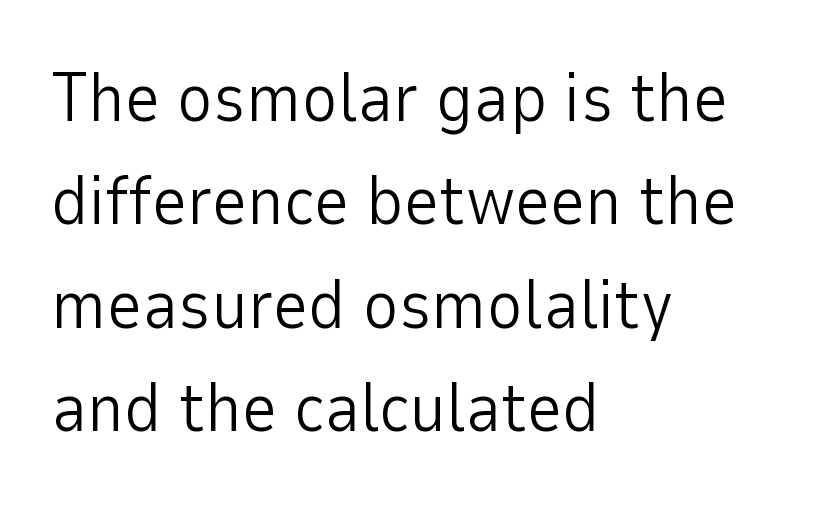
{"serif": "no", "italic": "no", "bold": "no", "weight": "light", "width": "normal", "stroke_contrast": "low", "x_height": "medium", "monospaced": "no", "underline": "no", "align": "left", "line_spacing": "normal", "line_spacing_ratio": 1.5, "letter_spacing": "normal", "letter_spacing_em": 0.0, "glyph_px": 69}
